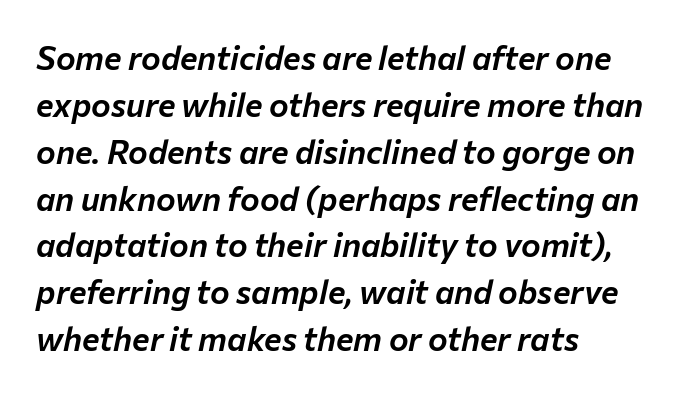
You could not count columns in this text — the font is proportionally spaced. The passage shown leans; its letterforms are oblique. Characters follow at the spacing the type designer built in. Does the leading feel generous? No, just average.
